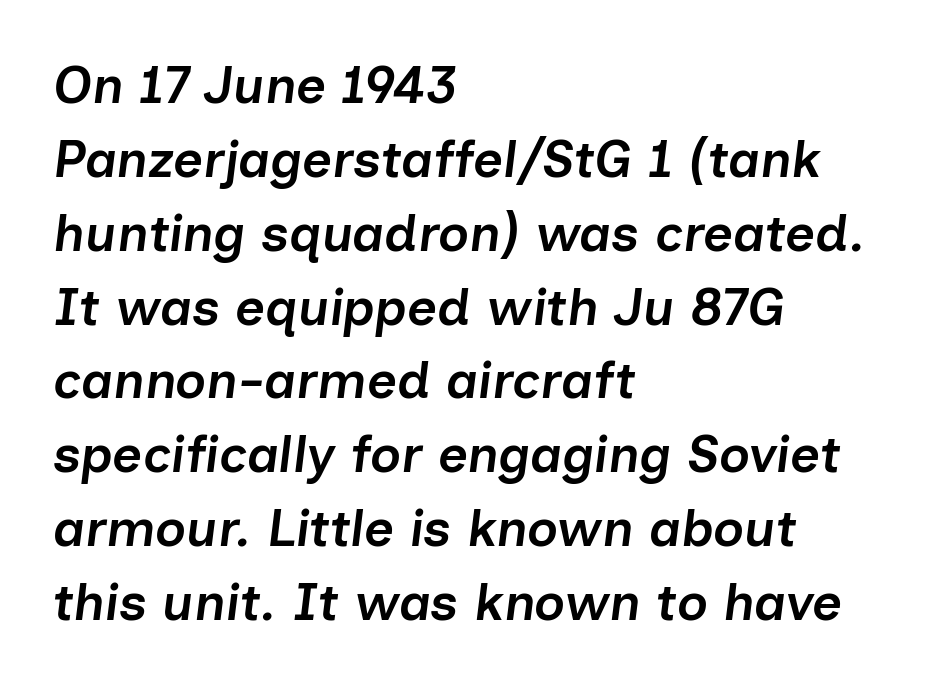
This sample uses plain, unmodified letter spacing. These lines sit exactly where default settings would place them. Line starts are locked; line ends wander. A bare baseline throughout the passage. Varying glyph widths throughout — classic text-font behaviour.
